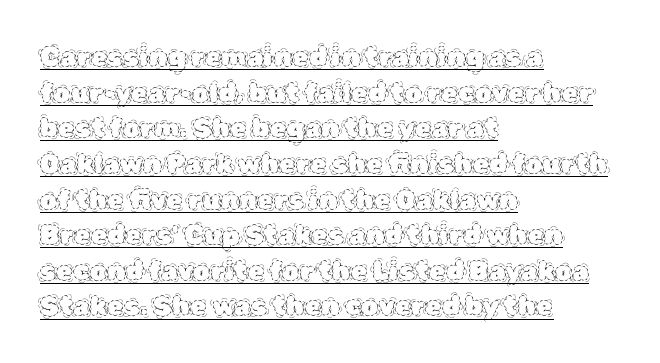
{"italic": "no", "bold": "no", "underline": "yes", "align": "left", "line_spacing": "normal", "line_spacing_ratio": 1.32, "letter_spacing": "normal", "letter_spacing_em": 0.0, "glyph_px": 27}
